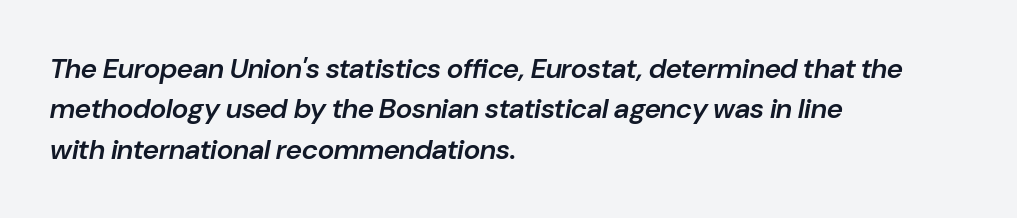
The image shows 28 px semibold type, italic (leaning right); set left-aligned, normal line spacing (1.44x), normal letter spacing, not underlined; low stroke contrast and a medium x-height.
